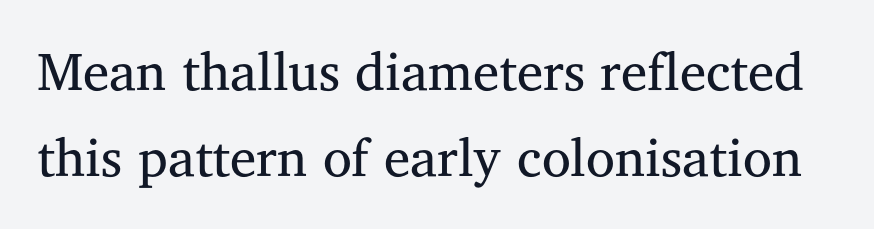
The image shows 53 px regular-weight serif type, upright; set normal line spacing (1.63x), normal letter spacing, not underlined; medium stroke contrast and a medium x-height.
